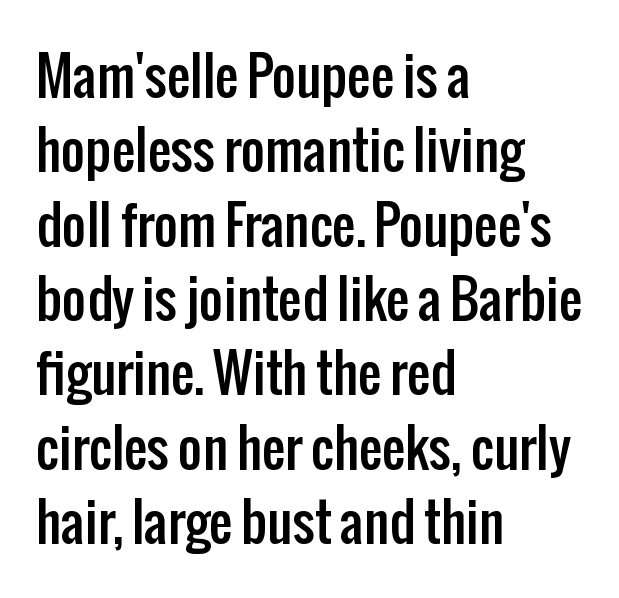
The passage shown stacks its lines at a standard gap. Ascenders rise straight up at ninety degrees. You could not count columns in this text — the font is proportionally spaced. Which margin do the lines hug? The left one — the right edge is uneven.
